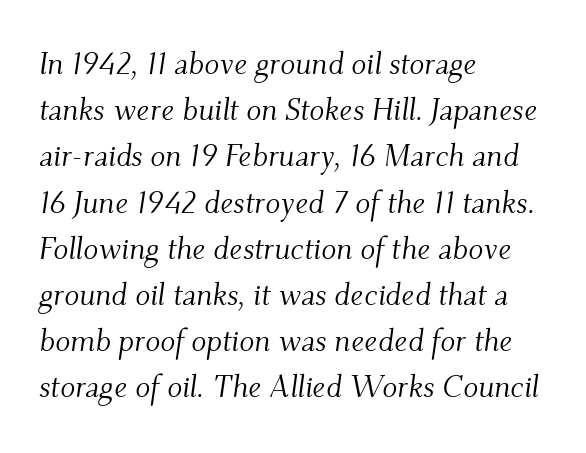
The image shows 31 px light serif type, italic (leaning right); set left-aligned, normal line spacing (1.49x), normal letter spacing, not underlined; medium stroke contrast and a small x-height.
